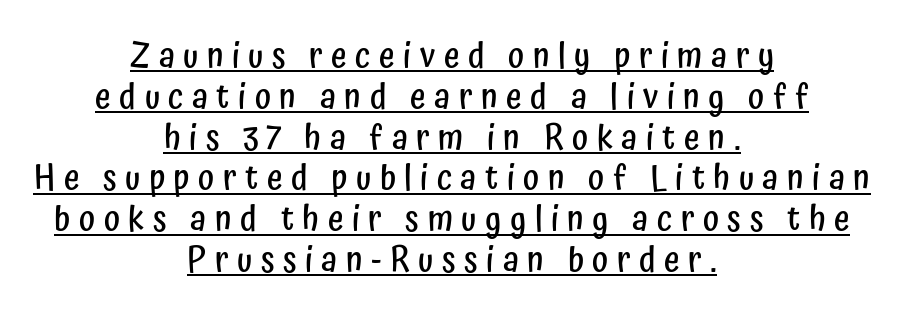
The image shows 34 px semibold, condensed sans-serif type, upright; set centered, line spacing 1.2x, unusually wide letter spacing (+0.25 em), underlined; low stroke contrast and a medium x-height.
